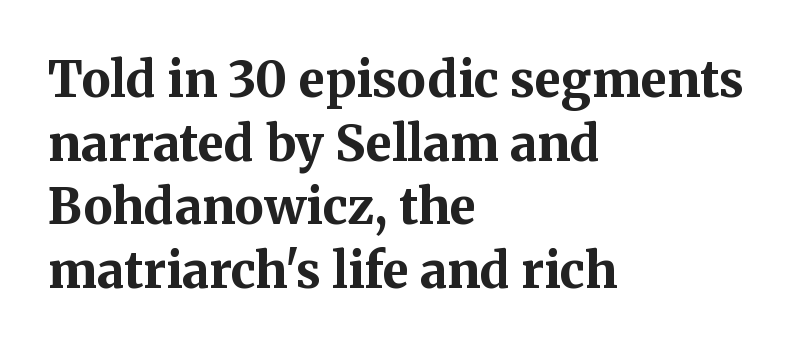
Is the block centered? No — it sits flush against the left margin. In terms of posture, this sample is upright. Only glyphs here, with clear space below each row. The passage shown is typed in a proportional face where columns would drift. Regarding leading, the lines here are spaced in the standard way. How heavy is the stroke? Heavy — this is a bold.
